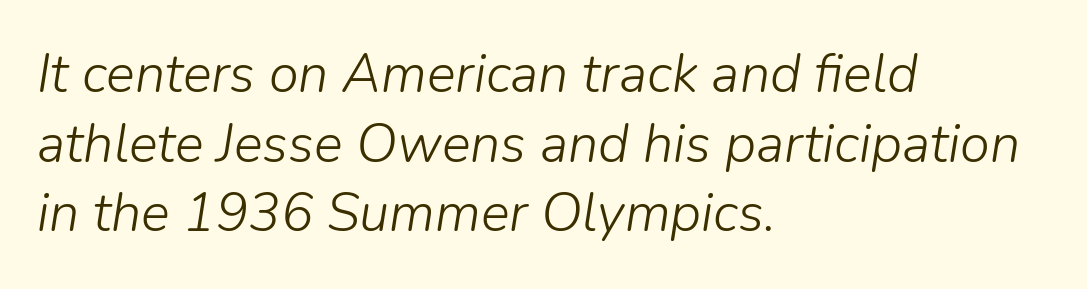
Words float on clear page, feet unadorned. Does the lettering tilt? It does — this is italic. What stands out about the letter spacing? Nothing — it is the standard amount. Proportional: the letters do not fall into vertical columns.
